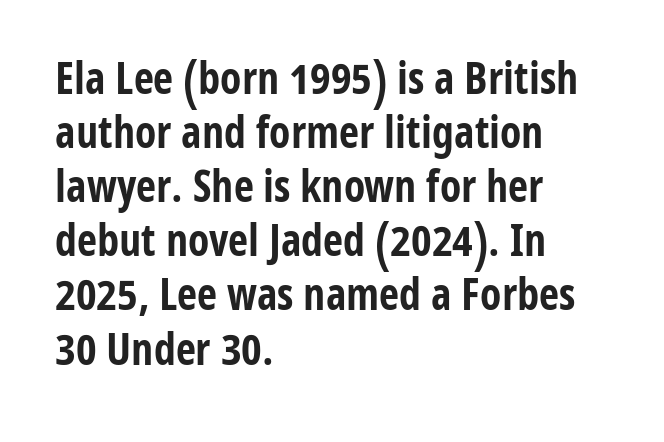
Q: Is the text bold? A: Yes.
Q: Is the text italic (slanted)? A: No, it is upright.
Q: Is the typeface a serif or a sans-serif typeface? A: Sans-serif.
Q: Is the text underlined? A: No.
Q: How is the paragraph aligned? A: Left-aligned.
Q: Is the spacing between letters normal or unusually wide? A: Normal.
Q: Width (condensed, normal, or wide)? A: Condensed.
Q: Stroke contrast? A: Low.
Q: x-height? A: Medium.
Q: Monospaced? A: No.
